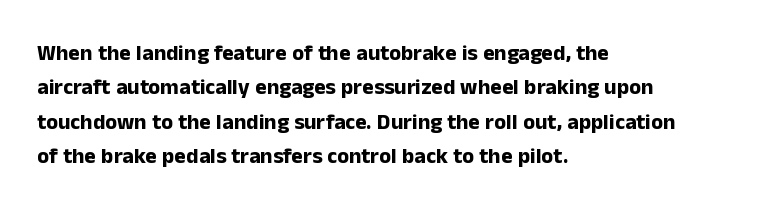
Upright lettering throughout. Just letters on the line, the space beneath them empty. The vertical gap from one line to the next is medium. Strong, thick strokes mark this as bold type. Short and long lines alike share a common starting point at left.
